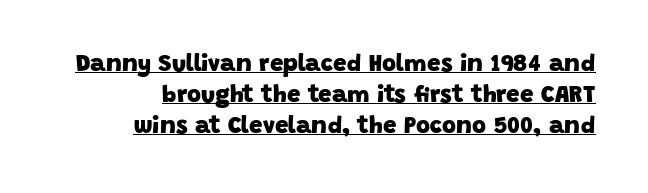
The image shows 24 px bold type; set normal line spacing (1.29x), normal letter spacing, underlined.
